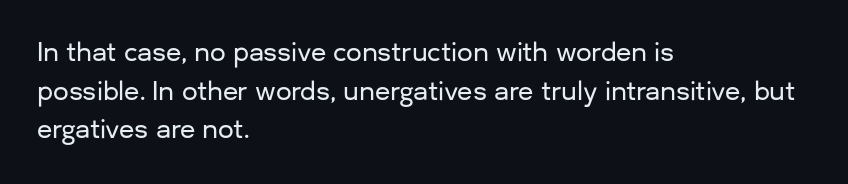
Inter-character spacing is left at the font's built-in metrics. Quick note: underline off. Horizontal alignment here is leftward, the default for most running prose. Posture: vertical. Line spacing here is normal.
